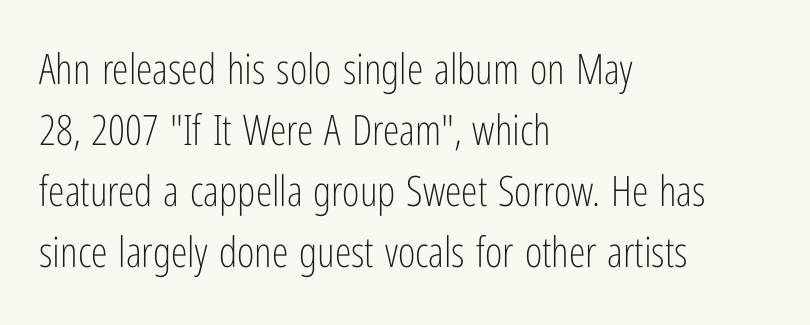
I'd call this a sans setting — the letters go barefoot. Anything drawn beneath the words? Only blank space. Rendered with straight, roman letterforms. This reads as an unemphasized weight, regular at the heaviest. The typesetter chose a ragged-right arrangement here. Think of a printed novel: that variable character pitch is what you see here.
